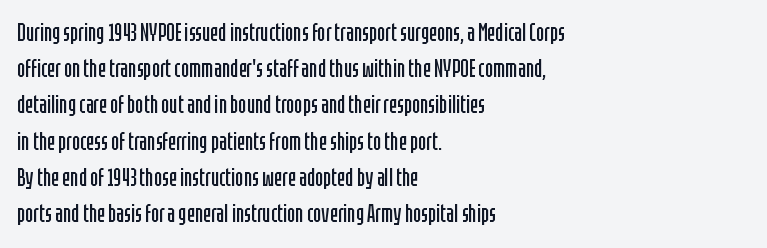
{"italic": "no", "bold": "no", "underline": "no", "align": "left", "line_spacing": "normal", "line_spacing_ratio": 1.51, "letter_spacing": "normal", "letter_spacing_em": 0.0, "glyph_px": 24}
